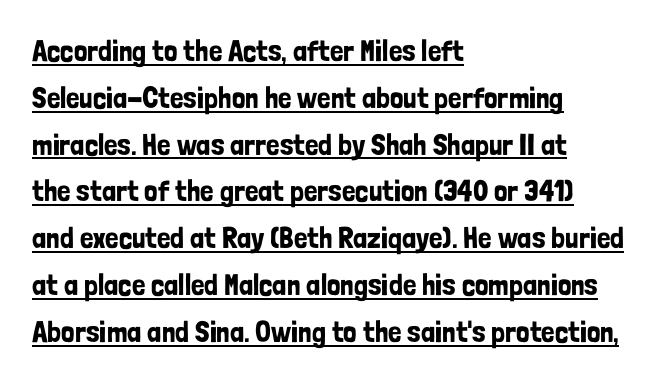
{"serif": "no", "italic": "no", "width": "condensed", "stroke_contrast": "low", "x_height": "medium", "monospaced": "no", "underline": "yes", "align": "left", "line_spacing": "normal", "line_spacing_ratio": 1.56, "letter_spacing": "normal", "letter_spacing_em": 0.0, "glyph_px": 30}
